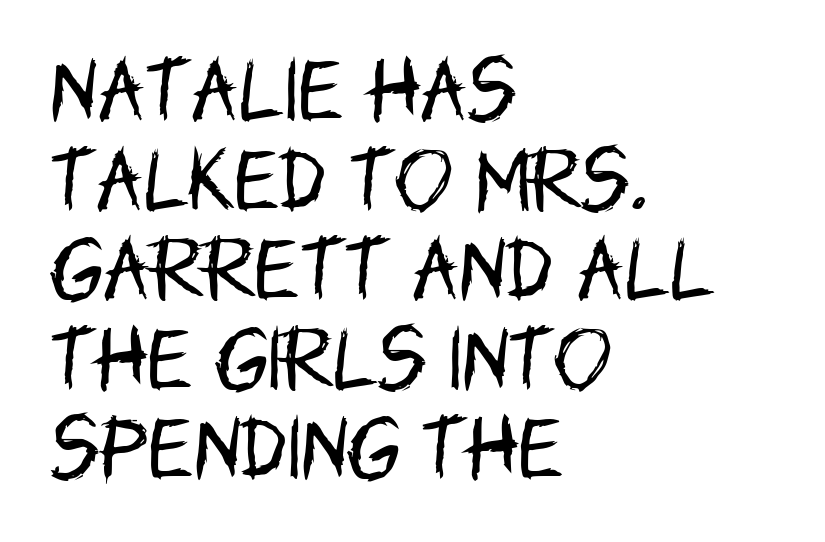
A typesetter would call this proportional, since set widths differ per character. Italic: no, the glyphs are upright roman. To sum up the face: it is a sans, with no serifs. The font sits on the lighter half of the weight spectrum, regular included. The line texture is even and compact thanks to regular tracking. Underline: absent.
